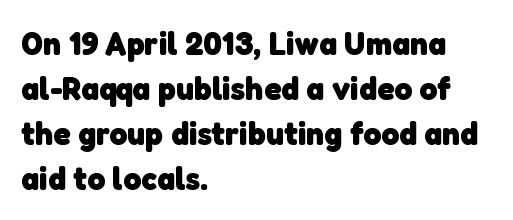
Notice how the passage keeps a crisp vertical edge on the left only. How heavy is the stroke? Heavy — this is a bold. This sample uses plain, unmodified letter spacing. The rendering uses natural spacing where letterforms have individual widths.
